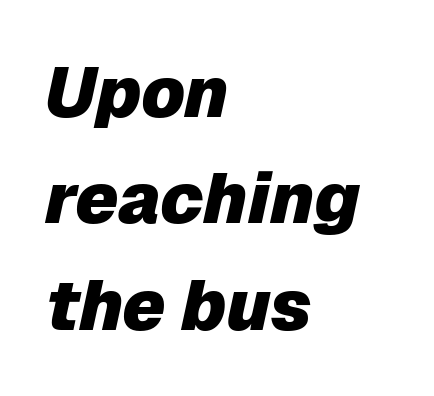
The baseline area is clear. Does the lettering tilt? It does — this is italic. Line spacing here is normal. The face used here is proportionally spaced, like ordinary book or web type. Teacher's note: observe the even left margin — that is flush-left alignment. How are the letters spaced? Ordinarily, with no added tracking.
